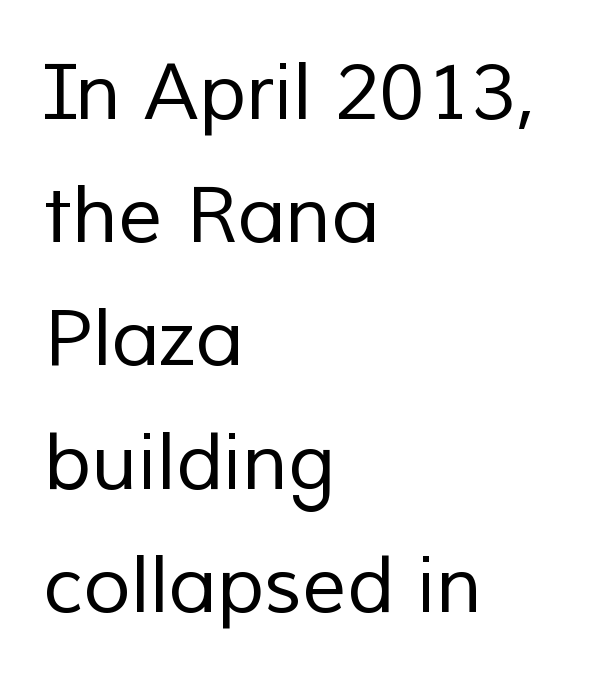
The image shows 78 px regular-weight sans-serif type; set left-aligned, normal line spacing (1.58x), normal letter spacing, not underlined; low stroke contrast and a medium x-height.
